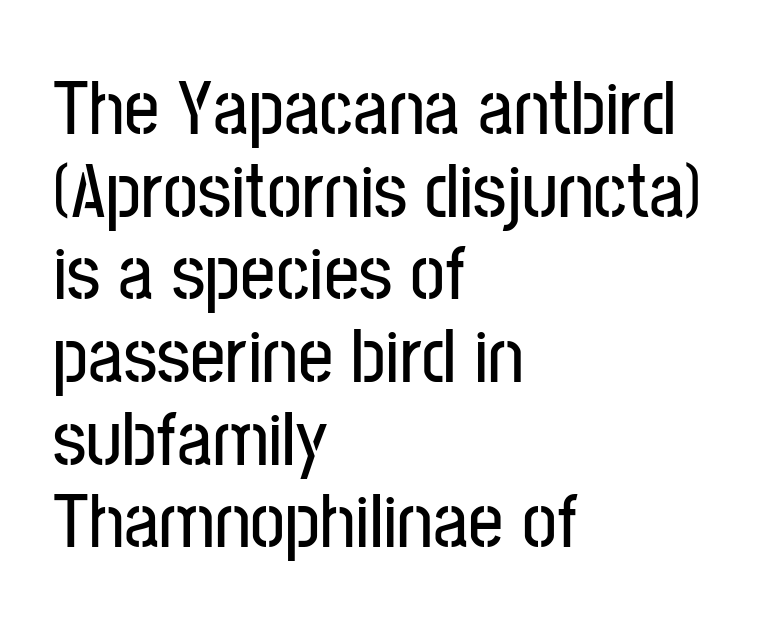
Q: Is the text italic (slanted)? A: No, it is upright.
Q: Is the typeface a serif or a sans-serif typeface? A: Sans-serif.
Q: Is the text underlined? A: No.
Q: How is the paragraph aligned? A: Left-aligned.
Q: Is the spacing between letters normal or unusually wide? A: Normal.
Q: Is the spacing between lines tight, normal or loose? A: Tight.
Q: Width (condensed, normal, or wide)? A: Condensed.
Q: Stroke contrast? A: Low.
Q: x-height? A: Medium.
Q: Monospaced? A: No.
